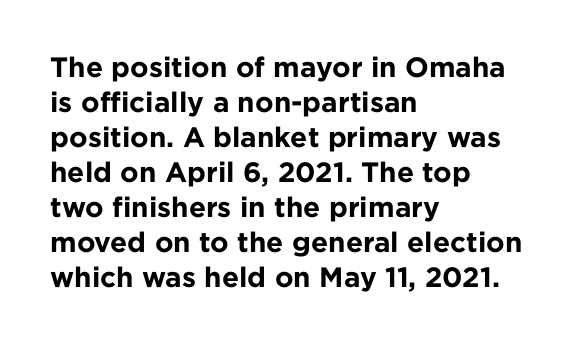
{"serif": "no", "italic": "no", "bold": "yes", "weight": "bold", "width": "normal", "stroke_contrast": "low", "x_height": "medium", "monospaced": "no", "underline": "no", "align": "left", "line_spacing": "normal", "line_spacing_ratio": 1.25, "letter_spacing": "normal", "letter_spacing_em": 0.0, "glyph_px": 28}
